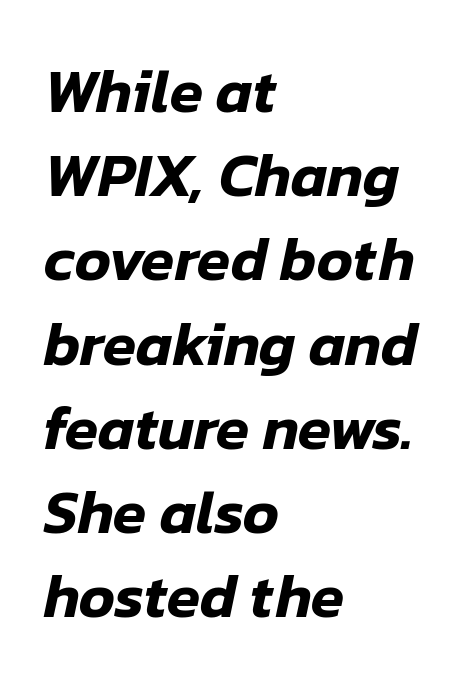
The image shows 61 px text type, italic (leaning right); set left-aligned, normal line spacing (1.38x), normal letter spacing, not underlined; low stroke contrast and a medium x-height.
